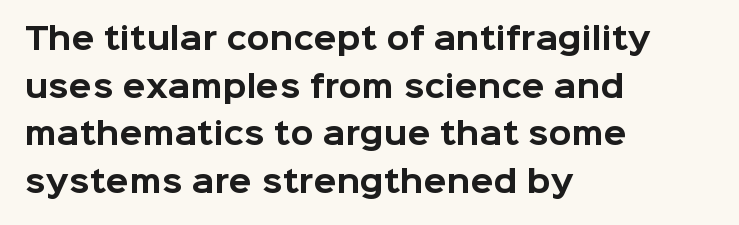
The image shows 30 px bold sans-serif type, upright; set left-aligned, normal line spacing (1.59x), normal letter spacing, not underlined; low stroke contrast and a medium x-height.
